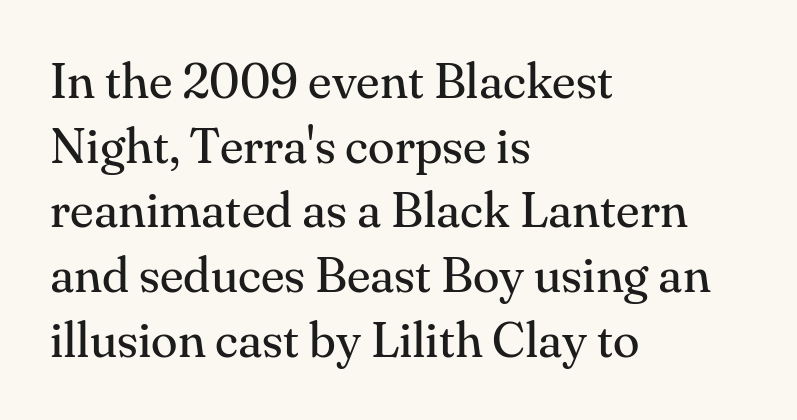
The font family rendered here belongs to the serif group. The rendering uses a moderate line-height, typical for paragraphs. Each letter keeps its own natural width here, so spacing adapts to shape. Honestly, there is no underline to notice here at all. Letter spacing: default.
